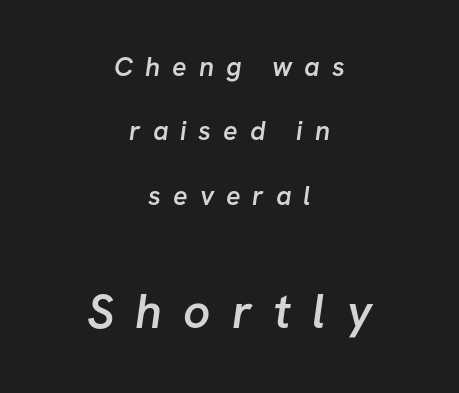
The image shows 48 px semibold sans-serif type; set centered, loose line spacing (2.38x), unusually wide letter spacing (+0.44 em), not underlined; the second (bottom) block is 1.78x larger; low stroke contrast and a medium x-height.
